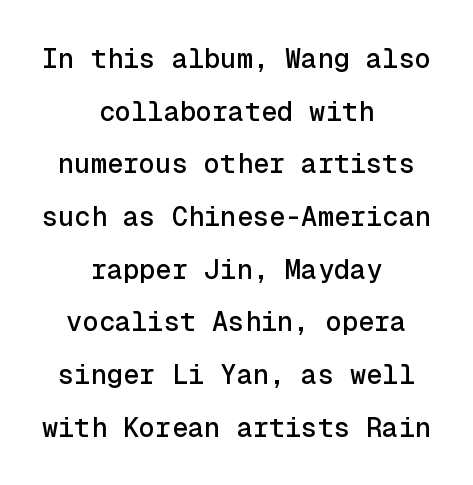
The image shows 27 px text type, upright; set centered, loose line spacing (1.95x), normal letter spacing, not underlined.
